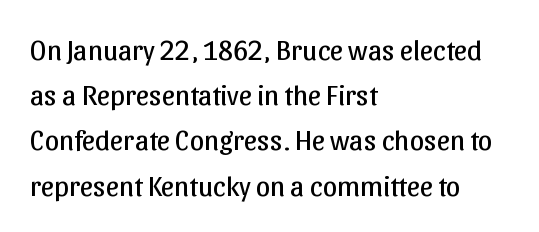
{"serif": "no", "italic": "no", "bold": "no", "weight": "regular", "width": "normal", "stroke_contrast": "low", "x_height": "medium", "monospaced": "no", "underline": "no", "align": "left", "line_spacing": "normal", "line_spacing_ratio": 1.56, "letter_spacing": "normal", "letter_spacing_em": 0.0, "glyph_px": 29}
